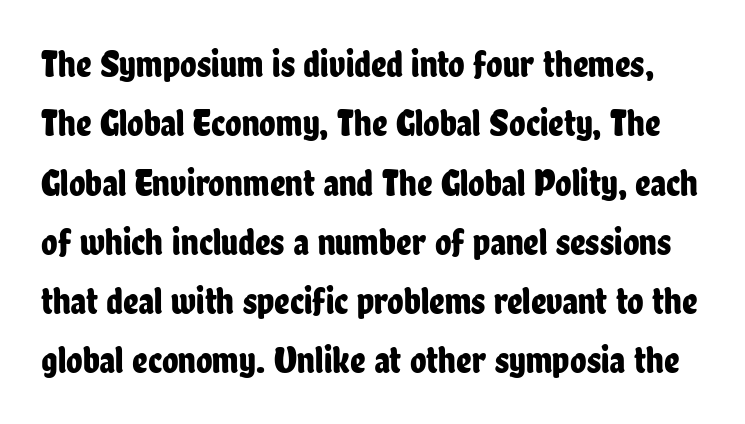
The image shows 38 px condensed sans-serif type, upright; set normal line spacing (1.56x), normal letter spacing, not underlined; low stroke contrast and a medium x-height.
